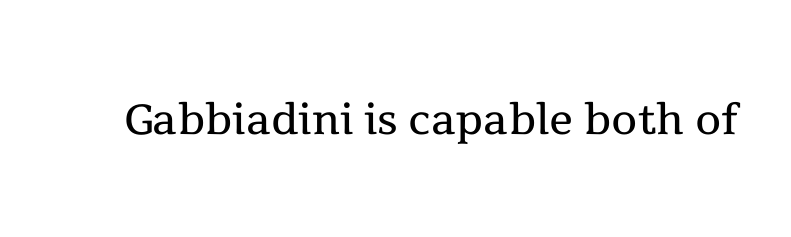
The baseline area is clear. A typesetter would label this face a serif. The letters look calm and open, with moderate or lighter stems. The specimen reads as upright at a glance. Short note: letters normally spaced. Is this a fixed-width face? No — the glyphs have proportional, varying widths.
